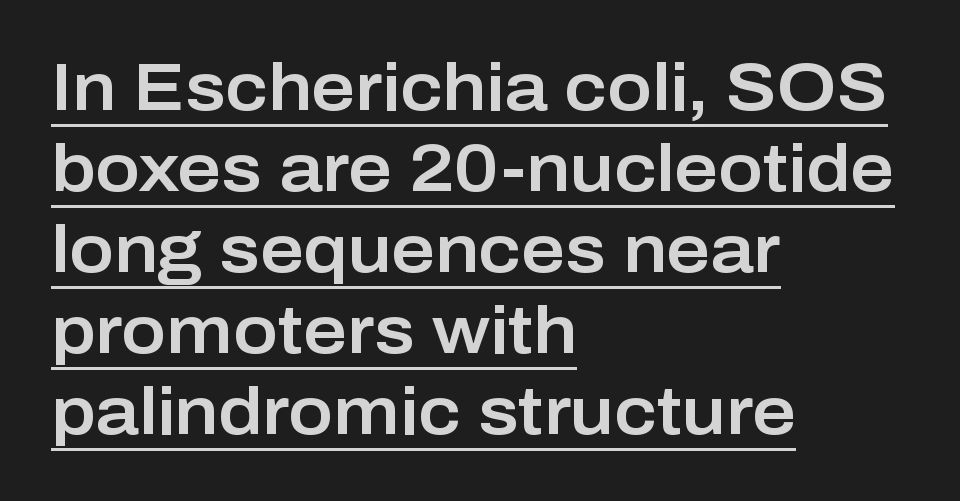
{"serif": "no", "italic": "no", "width": "normal", "stroke_contrast": "low", "x_height": "medium", "monospaced": "no", "underline": "yes", "align": "left", "line_spacing_ratio": 1.21, "letter_spacing": "normal", "letter_spacing_em": 0.0, "glyph_px": 67}
